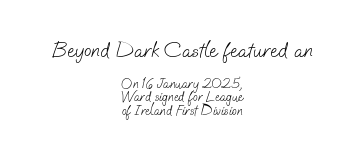
The image shows 22 px text type; set centered, tight line spacing (0.96x), normal letter spacing, not underlined; the first (top) block is 1.57x larger.
